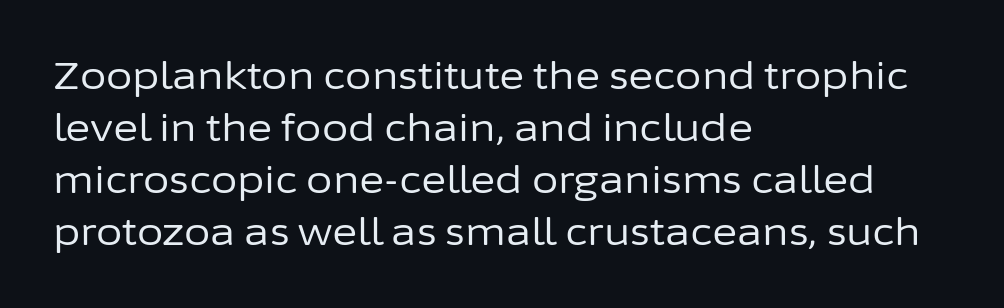
These lines are rendered in a variable-pitch font. This rendering uses left alignment, leaving the right contour irregular. Weight class: somewhere from thin through regular. The rendering keeps characters at their native spacing.
